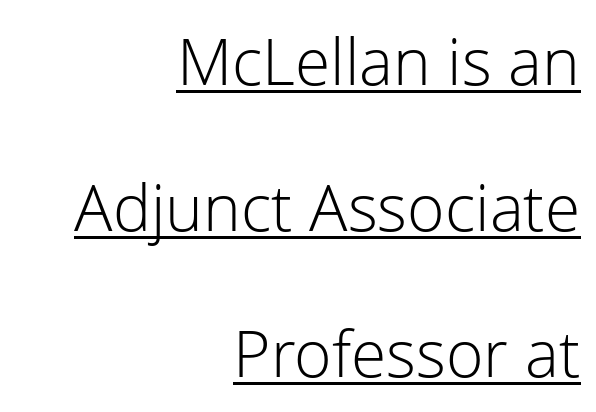
Q: Is the text bold? A: No.
Q: Is the text italic (slanted)? A: No, it is upright.
Q: Is the typeface a serif or a sans-serif typeface? A: Sans-serif.
Q: Is the text underlined? A: Yes.
Q: How is the paragraph aligned? A: Right-aligned.
Q: Is the spacing between letters normal or unusually wide? A: Normal.
Q: Is the spacing between lines tight, normal or loose? A: Loose.
Q: Width (condensed, normal, or wide)? A: Normal.
Q: Stroke contrast? A: Low.
Q: x-height? A: Medium.
Q: Monospaced? A: No.
